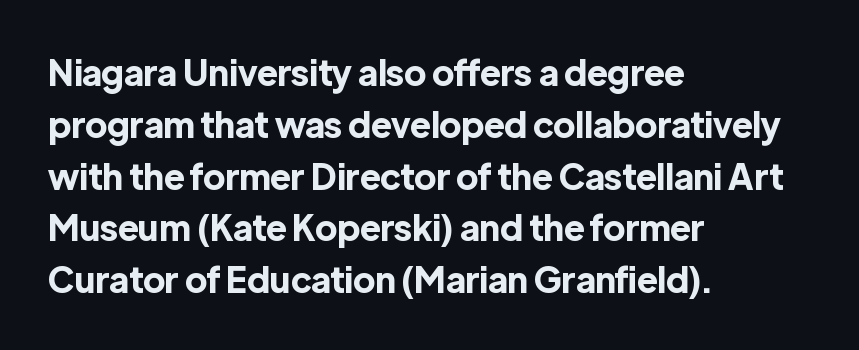
The image shows 35 px bold sans-serif type, upright; set left-aligned, normal line spacing (1.48x), normal letter spacing, not underlined; a medium x-height.
